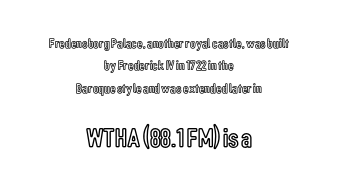
Vertically, the passage feels balanced, rows spaced as you'd expect. Line starts and ends both wander, symmetrically. This rendering features lettering with no underline. The gaps between neighbouring characters are ordinary and unremarkable.
